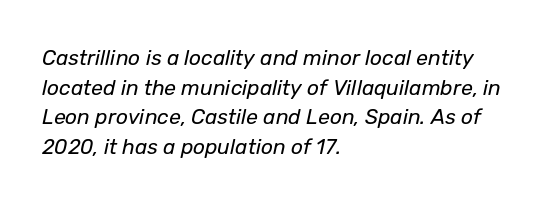
{"italic": "yes", "lean": "right", "slant_degrees": 12, "bold": "no", "underline": "no", "align": "left", "line_spacing": "normal", "line_spacing_ratio": 1.41, "letter_spacing": "normal", "letter_spacing_em": 0.0, "glyph_px": 21}
